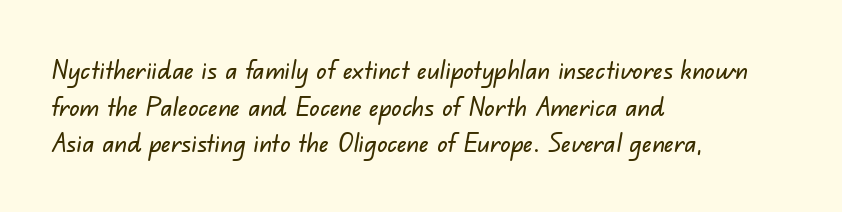
{"underline": "no", "align": "left", "line_spacing": "normal", "line_spacing_ratio": 1.41, "letter_spacing": "normal", "letter_spacing_em": 0.0, "glyph_px": 26}
